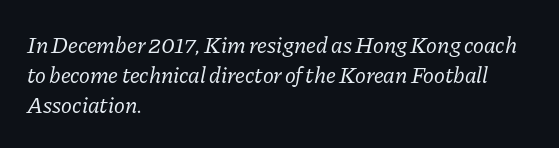
Leading: standard. One-word summary of the alignment: left. Style check: oblique. The words here are not underlined. Inter-character spacing is left at the font's built-in metrics. These glyphs show unthickened strokes, regular width or finer.
